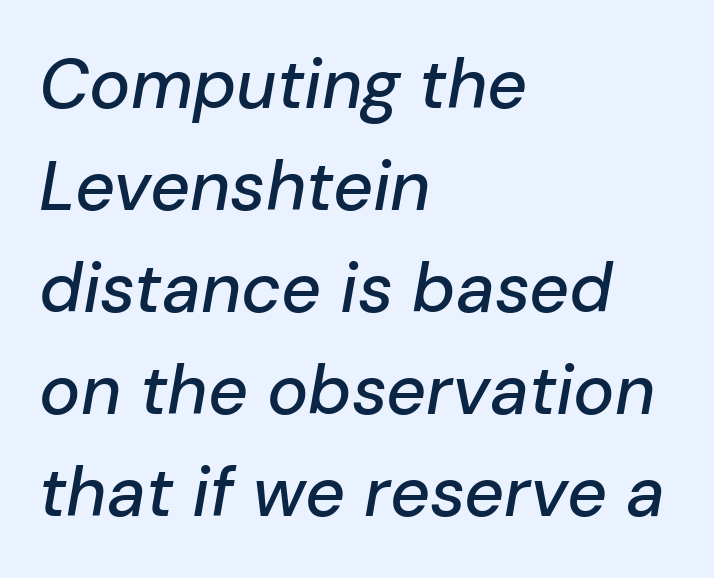
The image shows 69 px text type, italic (leaning right); set left-aligned, normal line spacing (1.48x), normal letter spacing, not underlined; low stroke contrast and a medium x-height.
